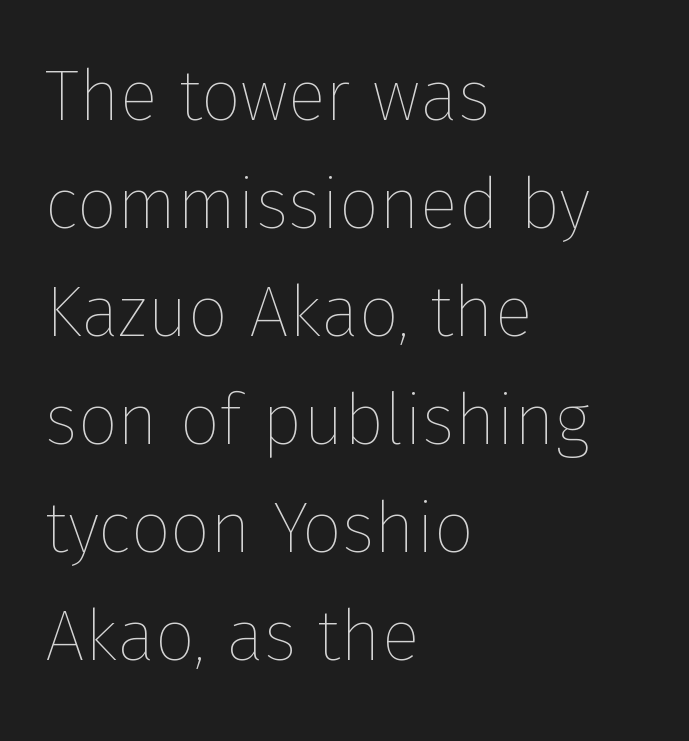
Q: Is the text bold? A: No.
Q: Is the text italic (slanted)? A: No, it is upright.
Q: Is the text underlined? A: No.
Q: How is the paragraph aligned? A: Left-aligned.
Q: Is the spacing between letters normal or unusually wide? A: Normal.
Q: Is the spacing between lines tight, normal or loose? A: Normal.
Q: Width (condensed, normal, or wide)? A: Normal.
Q: Stroke contrast? A: Low.
Q: x-height? A: Medium.
Q: Monospaced? A: No.
